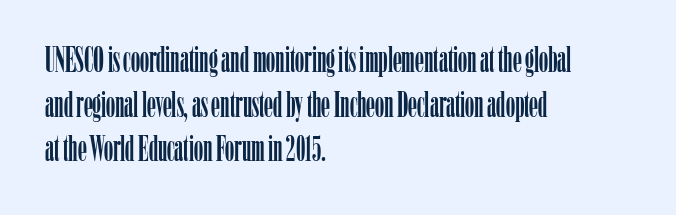
{"serif": "yes", "italic": "no", "width": "condensed", "stroke_contrast": "low", "x_height": "medium", "monospaced": "no", "underline": "no", "align": "left", "line_spacing_ratio": 1.24, "letter_spacing": "normal", "letter_spacing_em": 0.0, "glyph_px": 36}
